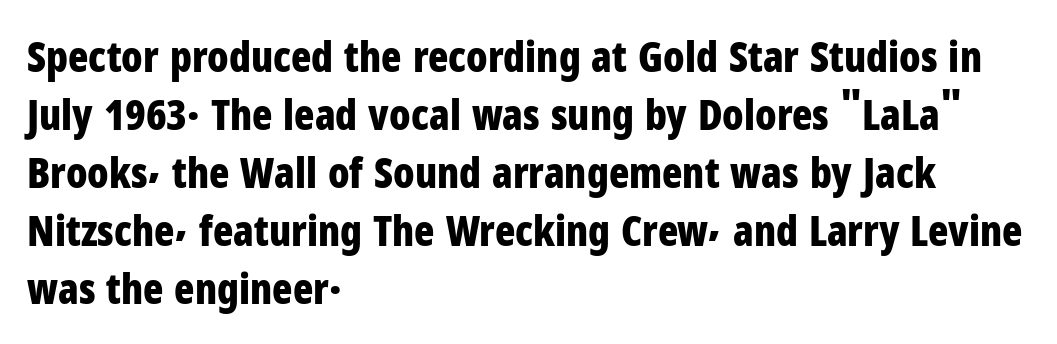
The image shows 42 px bold, condensed sans-serif type, upright; set left-aligned, normal line spacing (1.38x), normal letter spacing, not underlined; low stroke contrast and a medium x-height.
